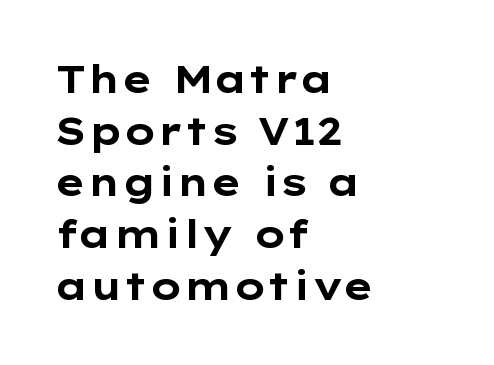
The image shows 38 px bold, wide sans-serif type, upright; set left-aligned, normal line spacing (1.36x), normal letter spacing, not underlined; low stroke contrast and a medium x-height.
